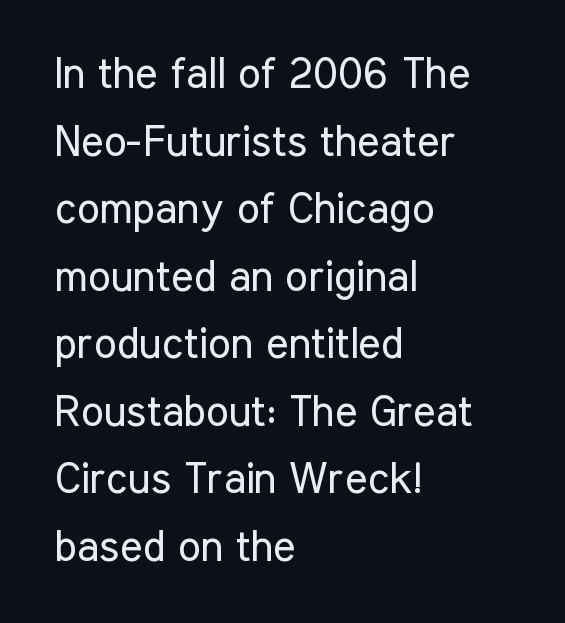
The image shows 43 px regular-weight, condensed sans-serif type, upright; set left-aligned, normal line spacing (1.57x), normal letter spacing, not underlined; low stroke contrast and a medium x-height.
